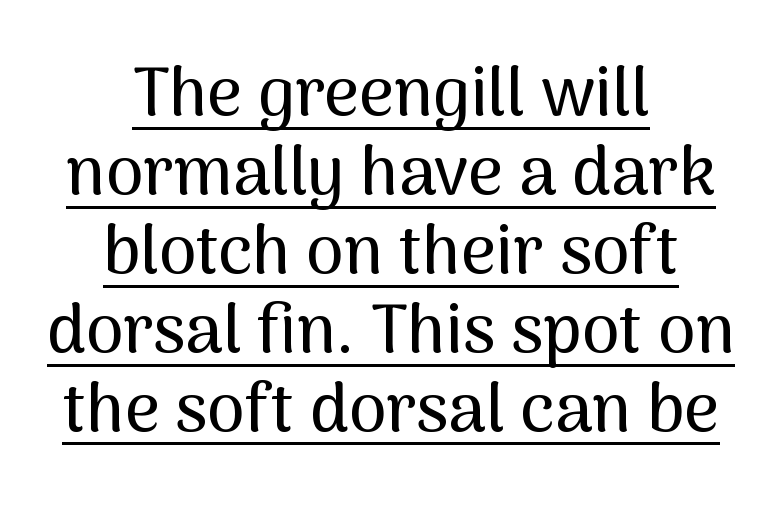
Q: Is the text italic (slanted)? A: No, it is upright.
Q: Is the typeface a serif or a sans-serif typeface? A: Sans-serif.
Q: Is the text underlined? A: Yes.
Q: How is the paragraph aligned? A: Centered.
Q: Is the spacing between letters normal or unusually wide? A: Normal.
Q: Width (condensed, normal, or wide)? A: Normal.
Q: Stroke contrast? A: Medium.
Q: x-height? A: Medium.
Q: Monospaced? A: No.
